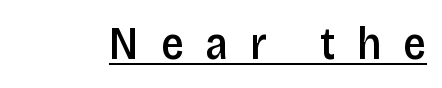
Q: Is the text bold? A: Semi-bold.
Q: Is the text italic (slanted)? A: No, it is upright.
Q: Is the typeface a serif or a sans-serif typeface? A: Sans-serif.
Q: Is the text underlined? A: Yes.
Q: Is the spacing between letters normal or unusually wide? A: Unusually wide.
Q: Width (condensed, normal, or wide)? A: Condensed.
Q: Stroke contrast? A: Low.
Q: x-height? A: Large.
Q: Monospaced? A: No.
